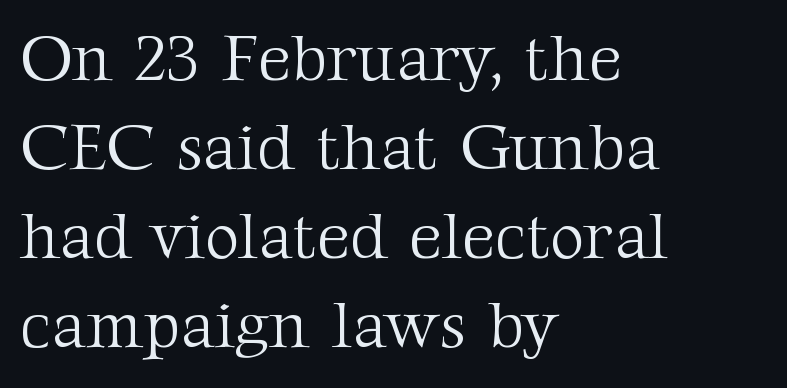
The image shows 66 px light serif type, upright; set left-aligned, normal line spacing (1.35x), normal letter spacing, not underlined; medium stroke contrast and a medium x-height.
